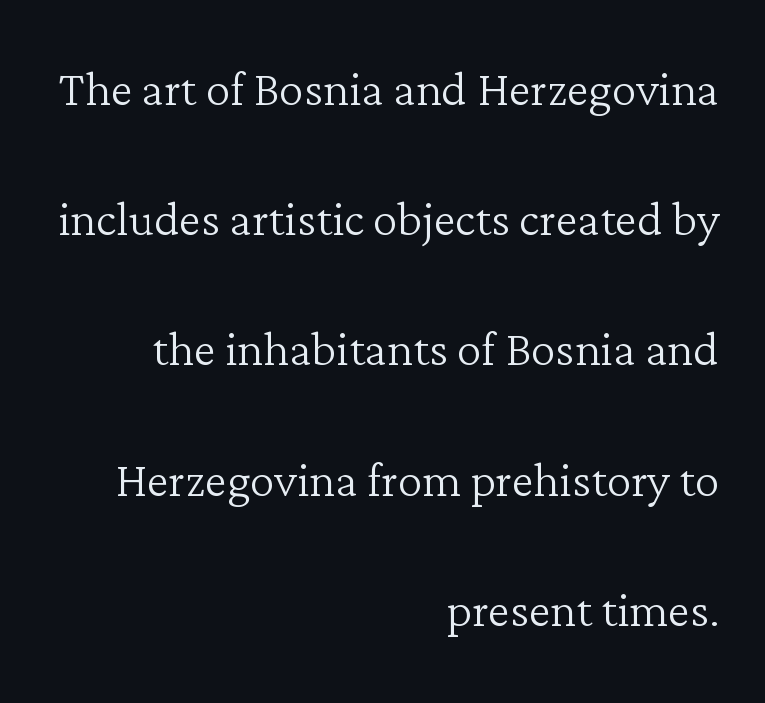
The image shows 62 px light serif type, upright; set right-aligned, loose line spacing (2.1x), normal letter spacing, not underlined; low stroke contrast and a medium x-height.
